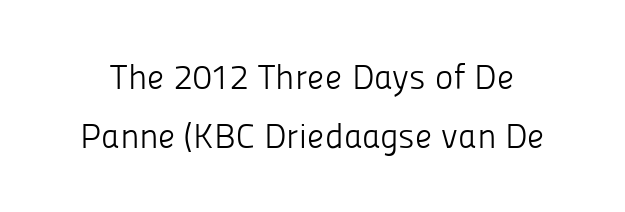
The specimen omits any rule beneath the text block's lines. Posture: straight, roman, zero tilt. The type is set solid horizontally, with unmodified tracking. Compared with typical paragraphs, the rows here are spaced about the same.
